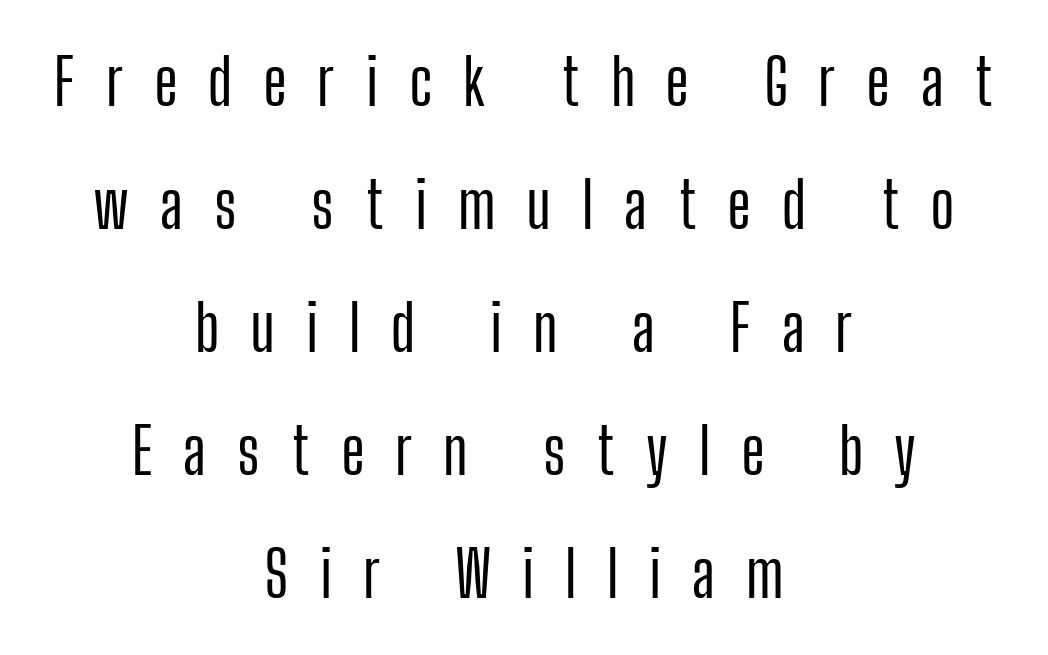
{"serif": "no", "italic": "no", "width": "condensed", "stroke_contrast": "low", "x_height": "medium", "monospaced": "no", "underline": "no", "align": "center", "line_spacing": "loose", "line_spacing_ratio": 1.92, "letter_spacing": "wide", "letter_spacing_em": 0.48, "glyph_px": 64}
